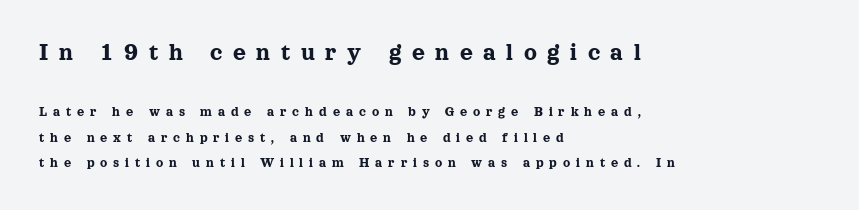
The image shows 25 px text type, upright; set left-aligned, line spacing 1.82x, unusually wide letter spacing (+0.42 em), not underlined; the first (top) block is 1.79x larger.
